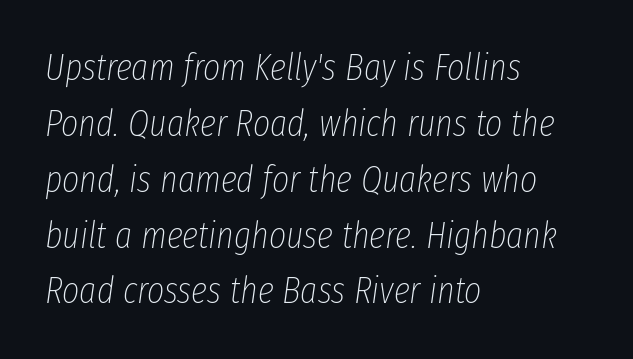
{"italic": "yes", "lean": "right", "slant_degrees": 8, "bold": "no", "weight": "thin", "width": "condensed", "stroke_contrast": "low", "x_height": "medium", "monospaced": "no", "underline": "no", "align": "left", "line_spacing": "normal", "line_spacing_ratio": 1.51, "letter_spacing": "normal", "letter_spacing_em": 0.0, "glyph_px": 37}
